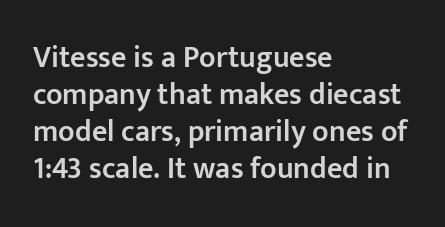
Q: Is the text bold? A: Semi-bold.
Q: Is the text italic (slanted)? A: No, it is upright.
Q: Is the typeface a serif or a sans-serif typeface? A: Sans-serif.
Q: Is the text underlined? A: No.
Q: How is the paragraph aligned? A: Left-aligned.
Q: Is the spacing between letters normal or unusually wide? A: Normal.
Q: Width (condensed, normal, or wide)? A: Normal.
Q: Stroke contrast? A: Low.
Q: x-height? A: Medium.
Q: Monospaced? A: No.
